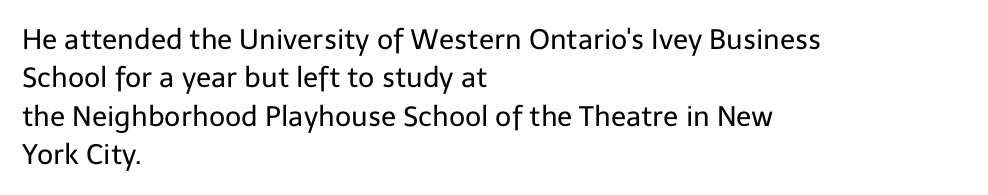
Q: Is the text bold? A: No.
Q: Is the text italic (slanted)? A: No, it is upright.
Q: Is the typeface a serif or a sans-serif typeface? A: Sans-serif.
Q: Is the text underlined? A: No.
Q: How is the paragraph aligned? A: Left-aligned.
Q: Is the spacing between letters normal or unusually wide? A: Normal.
Q: Is the spacing between lines tight, normal or loose? A: Normal.
Q: Width (condensed, normal, or wide)? A: Normal.
Q: Stroke contrast? A: Low.
Q: x-height? A: Medium.
Q: Monospaced? A: No.
